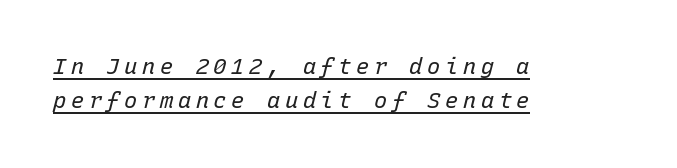
Emphasis-style slanted type is in use. These lines stack with their left ends in a neat column. What stands out about the letter spacing? Its width — letters are far apart. What's the leading like? Ordinary, nothing unusual. The lettering is marked with a stroke running underneath it.
